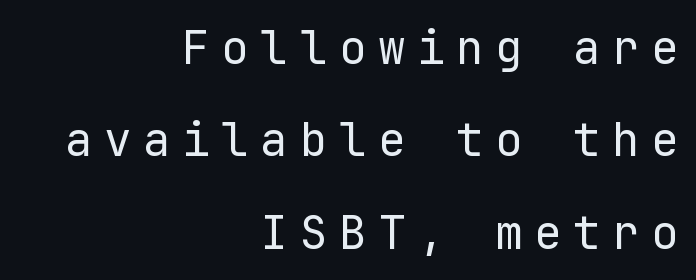
The image shows 46 px regular-weight sans-serif type, upright, monospaced; set right-aligned, loose line spacing (2.01x), unusually wide letter spacing (+0.25 em), not underlined; low stroke contrast and a medium x-height.
